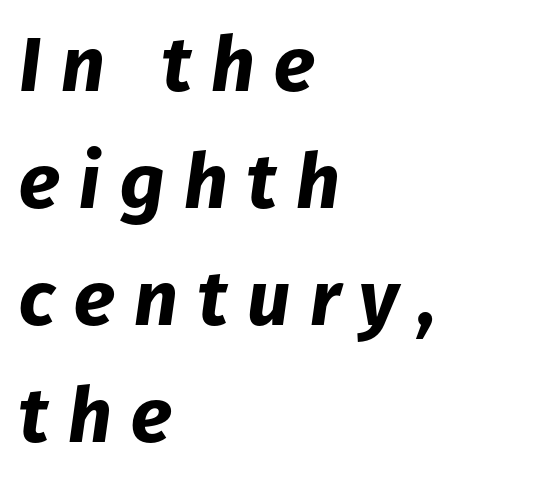
Q: Is the text bold? A: Yes.
Q: Is the text italic (slanted)? A: Yes, it leans right by about 8 degrees.
Q: Is the text underlined? A: No.
Q: How is the paragraph aligned? A: Left-aligned.
Q: Is the spacing between letters normal or unusually wide? A: Unusually wide.
Q: Is the spacing between lines tight, normal or loose? A: Normal.
Q: Width (condensed, normal, or wide)? A: Normal.
Q: Stroke contrast? A: Low.
Q: x-height? A: Medium.
Q: Monospaced? A: No.
